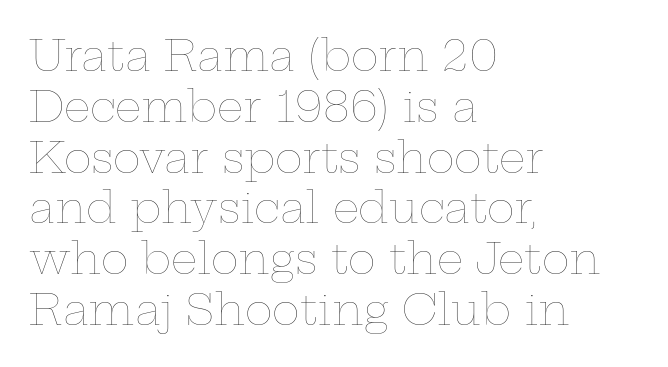
There is no visible air inserted between adjacent glyphs. Note the varied advance widths — an 'i' is clearly narrower than an 'm'. The face looks like a standard text weight, possibly lighter. The text block is weighted toward the left margin, trailing off unevenly rightward. Ordinary non-slanted type is in use. Nobody drew a line under any word here.
